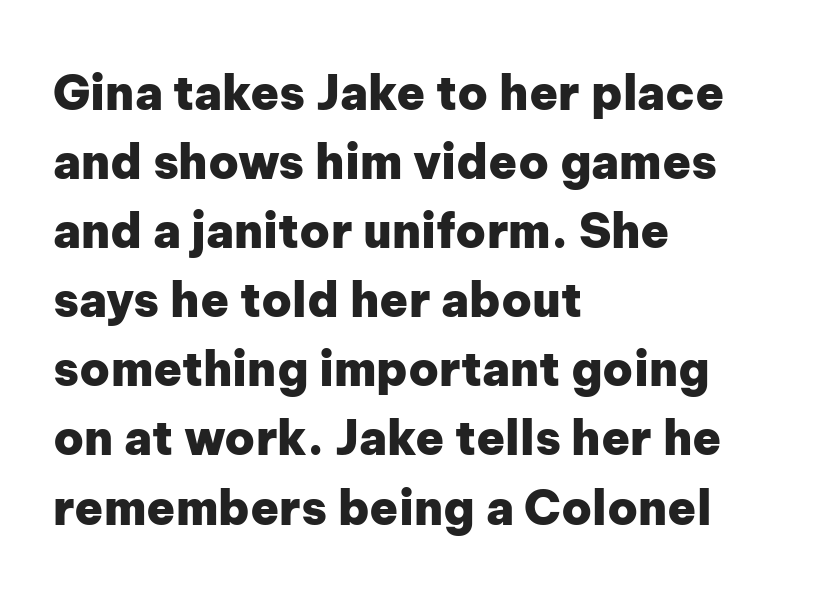
{"serif": "no", "italic": "no", "bold": "yes", "weight": "heavy", "width": "normal", "stroke_contrast": "low", "x_height": "medium", "monospaced": "no", "underline": "no", "align": "left", "line_spacing": "normal", "line_spacing_ratio": 1.47, "letter_spacing": "normal", "letter_spacing_em": 0.0, "glyph_px": 47}
